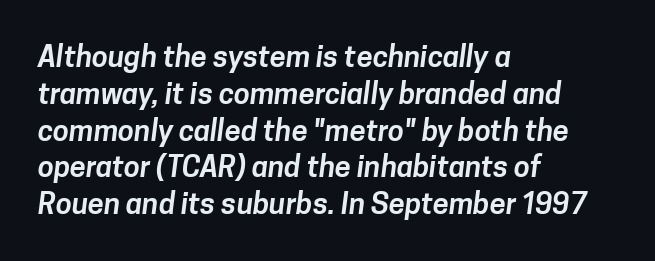
{"serif": "no", "width": "normal", "stroke_contrast": "low", "x_height": "medium", "monospaced": "no", "underline": "no", "align": "left", "line_spacing": "normal", "line_spacing_ratio": 1.27, "letter_spacing": "normal", "letter_spacing_em": 0.0, "glyph_px": 29}
